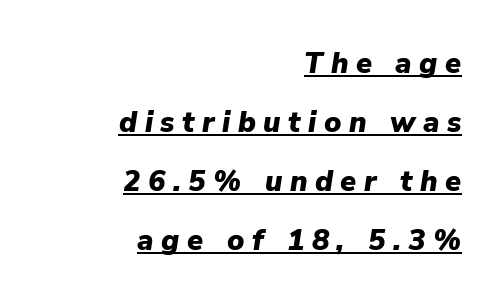
{"italic": "yes", "lean": "right", "slant_degrees": 9, "bold": "yes", "weight": "heavy", "width": "normal", "stroke_contrast": "low", "x_height": "medium", "monospaced": "no", "underline": "yes", "align": "right", "line_spacing": "loose", "line_spacing_ratio": 2.03, "letter_spacing": "wide", "letter_spacing_em": 0.26, "glyph_px": 29}
